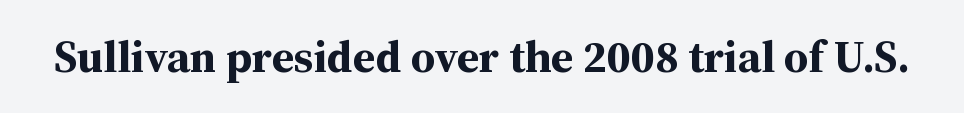
Q: Is the text bold? A: Yes.
Q: Is the text italic (slanted)? A: No, it is upright.
Q: Is the typeface a serif or a sans-serif typeface? A: Serif.
Q: Is the text underlined? A: No.
Q: Is the spacing between letters normal or unusually wide? A: Normal.
Q: Width (condensed, normal, or wide)? A: Normal.
Q: Stroke contrast? A: Medium.
Q: x-height? A: Medium.
Q: Monospaced? A: No.
